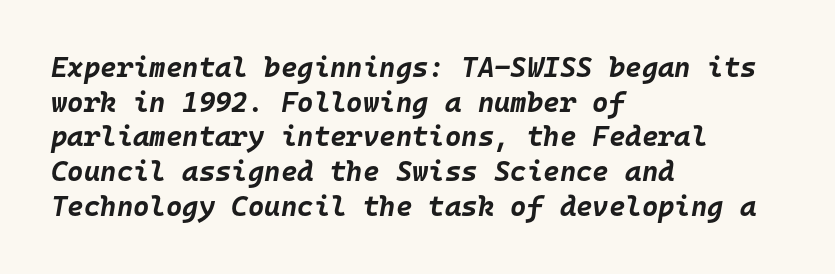
The image shows 28 px bold type, italic (leaning right), monospaced; set left-aligned, line spacing 1.24x, normal letter spacing, not underlined; low stroke contrast and a large x-height.
